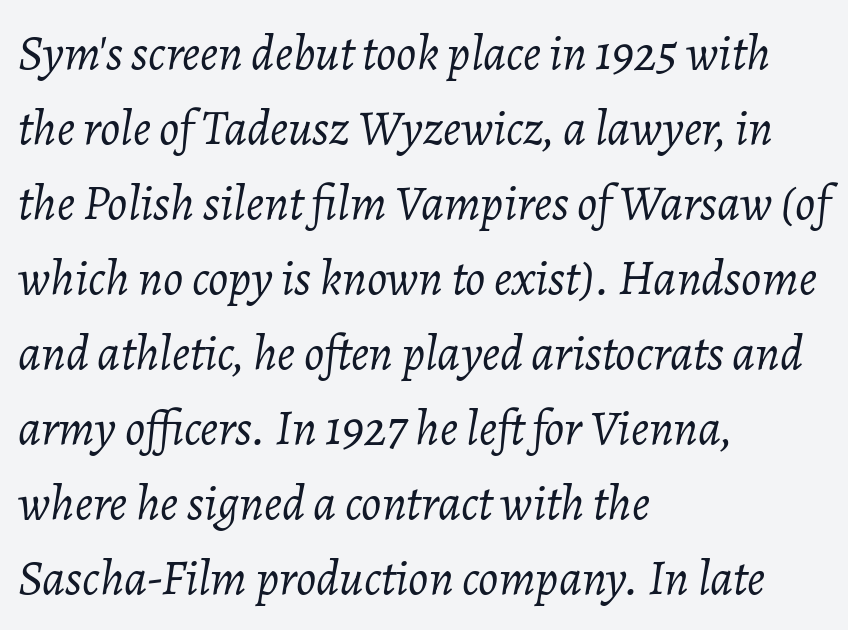
{"italic": "yes", "lean": "right", "slant_degrees": 7, "bold": "no", "weight": "light", "width": "normal", "stroke_contrast": "low", "x_height": "medium", "monospaced": "no", "underline": "no", "align": "left", "line_spacing": "normal", "line_spacing_ratio": 1.5, "letter_spacing": "normal", "letter_spacing_em": 0.0, "glyph_px": 50}
